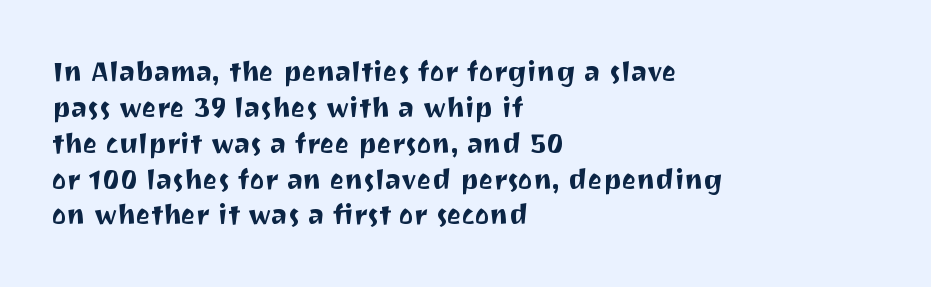
Q: Is the text italic (slanted)? A: No, it is upright.
Q: Is the typeface a serif or a sans-serif typeface? A: Sans-serif.
Q: Is the text underlined? A: No.
Q: How is the paragraph aligned? A: Left-aligned.
Q: Is the spacing between letters normal or unusually wide? A: Normal.
Q: Is the spacing between lines tight, normal or loose? A: Normal.
Q: Width (condensed, normal, or wide)? A: Normal.
Q: Stroke contrast? A: Medium.
Q: x-height? A: Medium.
Q: Monospaced? A: No.
